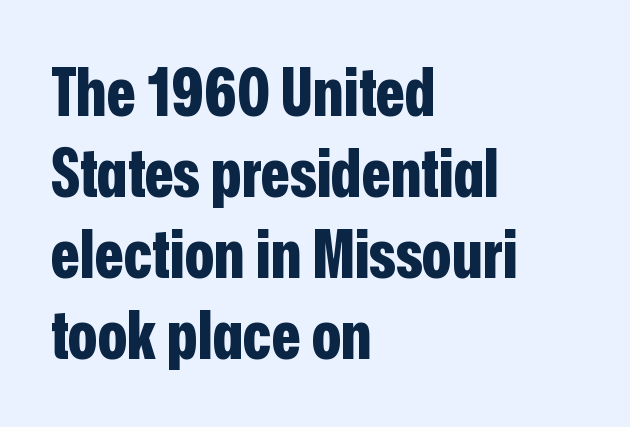
{"serif": "no", "italic": "no", "bold": "yes", "weight": "bold", "width": "condensed", "stroke_contrast": "low", "x_height": "medium", "monospaced": "no", "underline": "no", "align": "left", "line_spacing_ratio": 1.21, "letter_spacing": "normal", "letter_spacing_em": 0.0, "glyph_px": 67}
